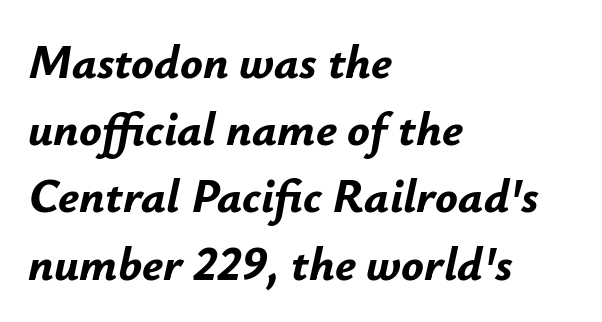
No extra tracking has been applied to these lines. The rendering uses natural spacing where letterforms have individual widths. Horizontal bands of white between lines are of average thickness. Rendered with sloped, italic letterforms. The font is running at its bold setting.
